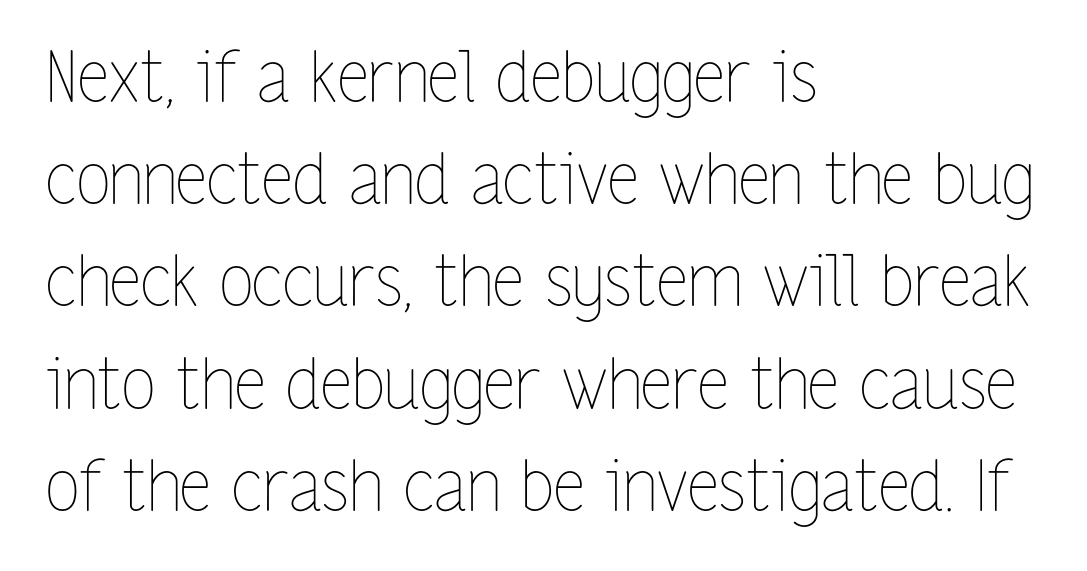
Weight: regular or lighter. Observe the ordinary spacing: letters are neighbours, not strangers. Style check: upright. Just letters on the line, the space beneath them empty.
